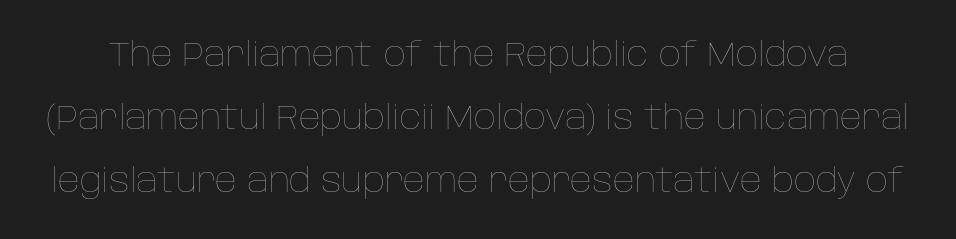
The image shows 34 px thin type, upright; set line spacing 1.85x, normal letter spacing, not underlined; low stroke contrast and a large x-height.
